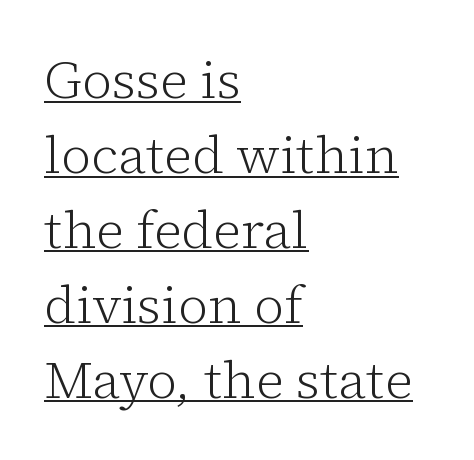
Nothing unusual about the tracking: characters are spaced as the font intends. Old-style or modern, the face here clearly has serifs. Rendered with straight, roman letterforms. Proportional: the letters do not fall into vertical columns. Is the type heavy? It reads as light-to-regular instead. Vertically, the passage feels balanced, rows spaced as you'd expect.
